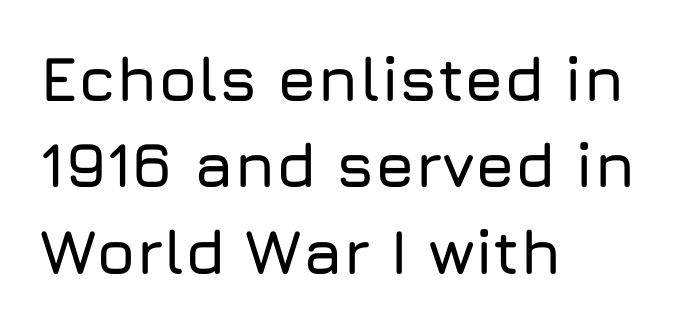
Q: Is the text italic (slanted)? A: No, it is upright.
Q: Is the typeface a serif or a sans-serif typeface? A: Sans-serif.
Q: Is the text underlined? A: No.
Q: How is the paragraph aligned? A: Left-aligned.
Q: Is the spacing between letters normal or unusually wide? A: Normal.
Q: Is the spacing between lines tight, normal or loose? A: Normal.
Q: Width (condensed, normal, or wide)? A: Normal.
Q: Stroke contrast? A: Low.
Q: x-height? A: Medium.
Q: Monospaced? A: No.
